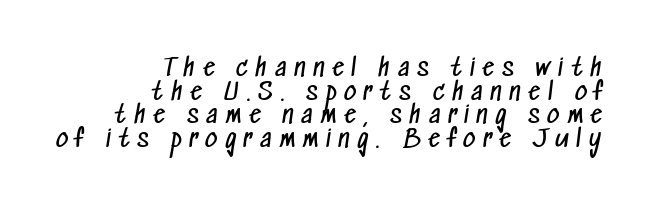
Q: Is the text bold? A: No.
Q: Is the text underlined? A: No.
Q: How is the paragraph aligned? A: Right-aligned.
Q: Is the spacing between letters normal or unusually wide? A: Unusually wide.
Q: Is the spacing between lines tight, normal or loose? A: Tight.
